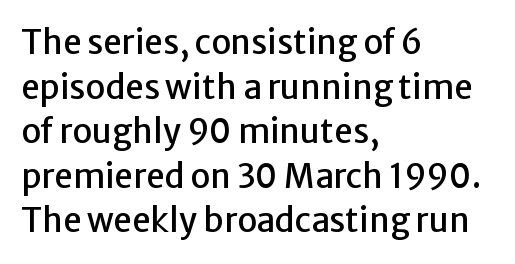
Descenders are the only things crossing below the line. These lines sit exactly where default settings would place them. Check where the strokes stop: nothing finishes them off — pure sans. Reading down the block, your eye returns to a fixed left position each line. This is roman type, the default non-slanted kind. Caption: standard tracking, unaltered.
